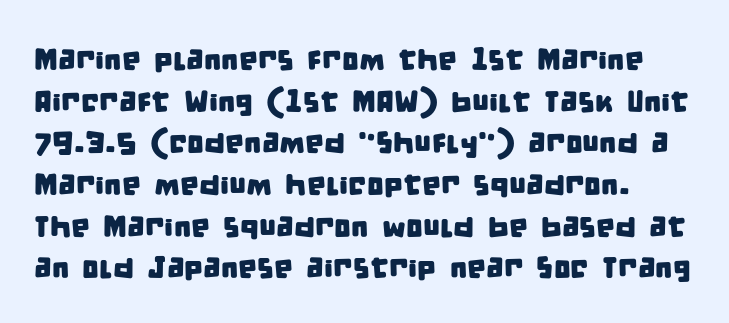
Q: Is the typeface a serif or a sans-serif typeface? A: Sans-serif.
Q: Is the text underlined? A: No.
Q: Is the spacing between letters normal or unusually wide? A: Normal.
Q: Is the spacing between lines tight, normal or loose? A: Normal.
Q: Width (condensed, normal, or wide)? A: Condensed.
Q: Stroke contrast? A: Low.
Q: x-height? A: Large.
Q: Monospaced? A: No.
